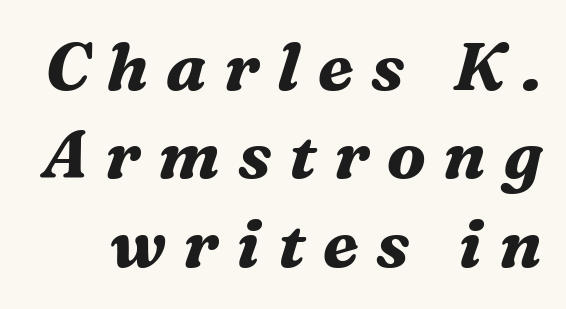
Students, observe: this is what conventionally led text looks like. This rendering employs a face with finishing strokes, i.e., a serif. Inter-character spacing is expanded well beyond the font's built-in metrics. These lines were composed using italics.
